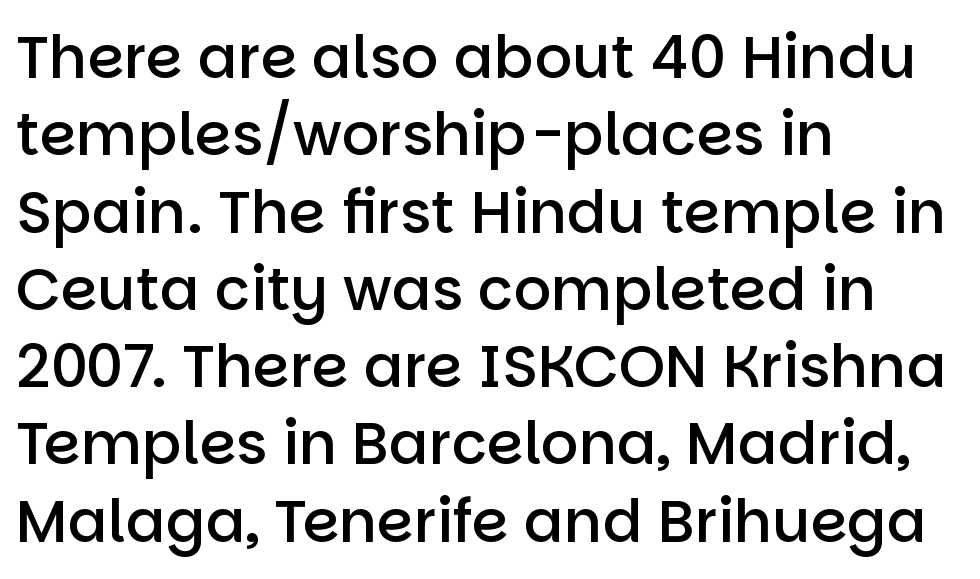
Vertically, the passage feels balanced, rows spaced as you'd expect. Is this a fixed-width face? No — the glyphs have proportional, varying widths. Compared with an ordinary text face, these strokes are moderately heavier — a semibold. The designer went with a sans here, leaving each stem footless. Every stem runs plumb, perpendicular to the baseline. The paragraph shown leans on its left margin.
